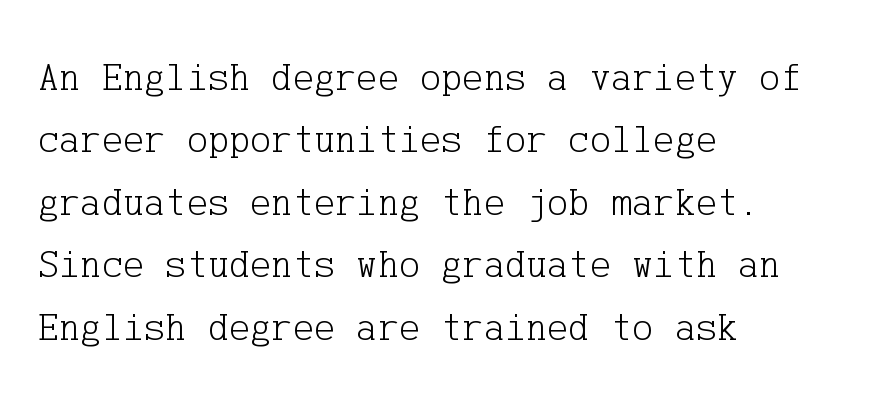
Q: Is the text bold? A: No.
Q: Is the text italic (slanted)? A: No, it is upright.
Q: Is the typeface a serif or a sans-serif typeface? A: Serif.
Q: Is the text underlined? A: No.
Q: How is the paragraph aligned? A: Left-aligned.
Q: Is the spacing between letters normal or unusually wide? A: Normal.
Q: Is the spacing between lines tight, normal or loose? A: Normal.
Q: Width (condensed, normal, or wide)? A: Normal.
Q: Stroke contrast? A: Low.
Q: x-height? A: Medium.
